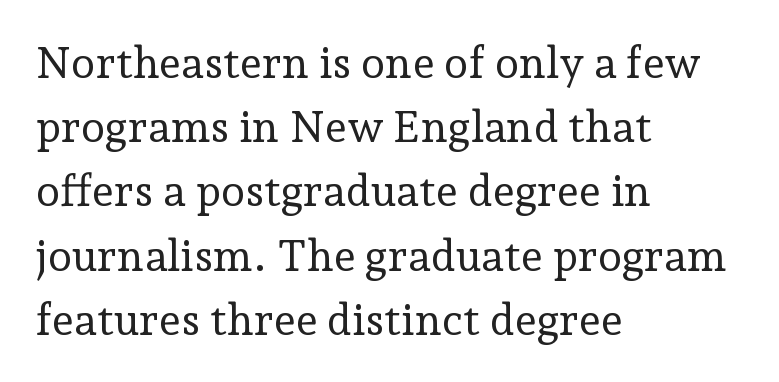
{"serif": "yes", "italic": "no", "bold": "no", "weight": "regular", "width": "normal", "stroke_contrast": "low", "x_height": "medium", "monospaced": "no", "underline": "no", "align": "left", "line_spacing": "normal", "line_spacing_ratio": 1.46, "letter_spacing": "normal", "letter_spacing_em": 0.0, "glyph_px": 44}
